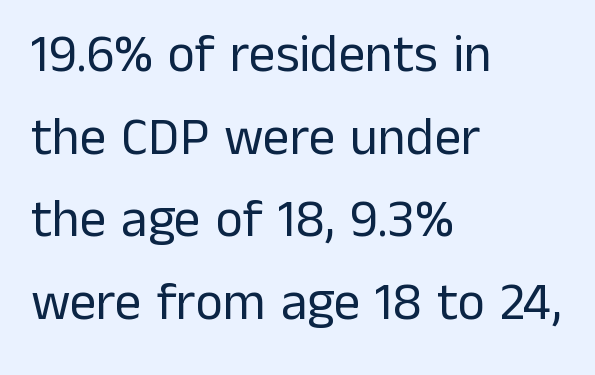
{"serif": "no", "italic": "no", "bold": "no", "weight": "regular", "width": "normal", "stroke_contrast": "low", "x_height": "medium", "monospaced": "no", "underline": "no", "align": "left", "line_spacing": "normal", "line_spacing_ratio": 1.56, "letter_spacing": "normal", "letter_spacing_em": 0.0, "glyph_px": 53}
